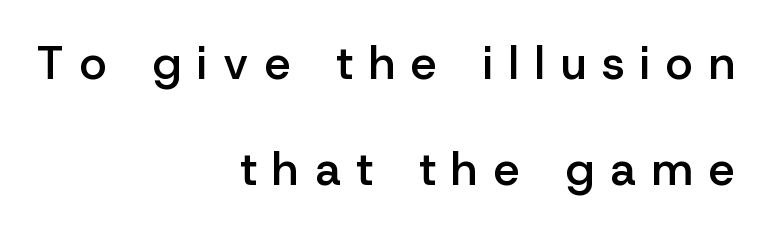
Quick note: interline space is abundant. Note: no serifs on the glyphs. Spacing between characters has been opened up far beyond the box default. Glance below the letters and you will spot only blank space. The rendering uses a semibold face; strokes are thickened but not to full bold.
